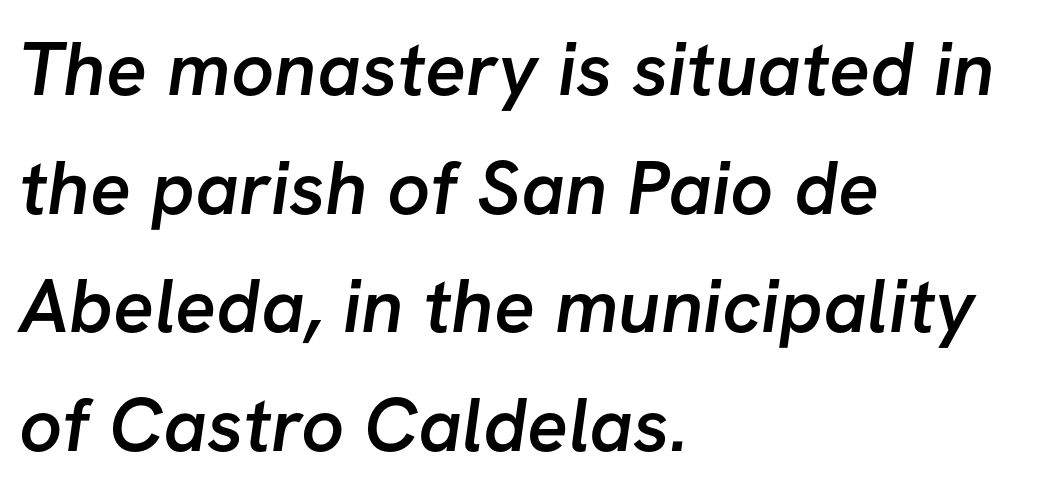
{"serif": "no", "bold": "semi", "weight": "semibold", "width": "normal", "stroke_contrast": "low", "x_height": "medium", "monospaced": "no", "underline": "no", "align": "left", "line_spacing": "normal", "line_spacing_ratio": 1.56, "letter_spacing": "normal", "letter_spacing_em": 0.0, "glyph_px": 76}
